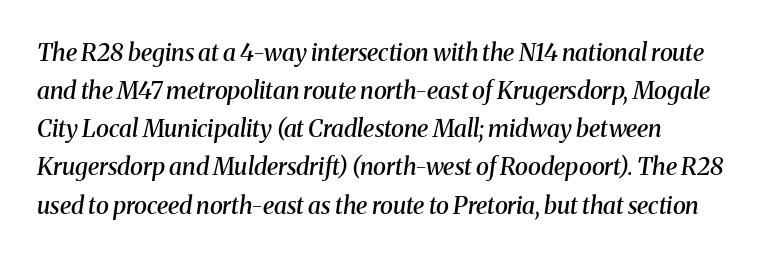
{"italic": "yes", "lean": "right", "slant_degrees": 8, "bold": "semi", "underline": "no", "align": "left", "line_spacing": "normal", "line_spacing_ratio": 1.59, "letter_spacing": "normal", "letter_spacing_em": 0.0, "glyph_px": 24}
